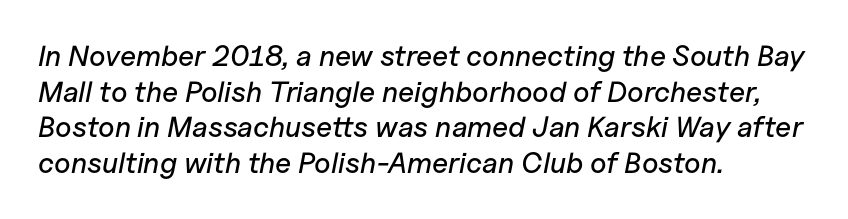
The image shows 29 px text type, italic (leaning right); set left-aligned, line spacing 1.23x, normal letter spacing, not underlined; low stroke contrast and a medium x-height.
